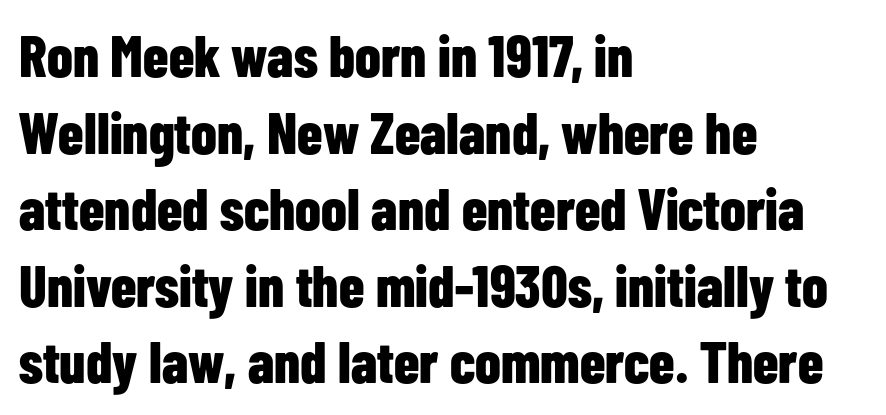
The image shows 58 px bold, condensed sans-serif type, upright; set left-aligned, normal line spacing (1.32x), normal letter spacing, not underlined; low stroke contrast and a medium x-height.
